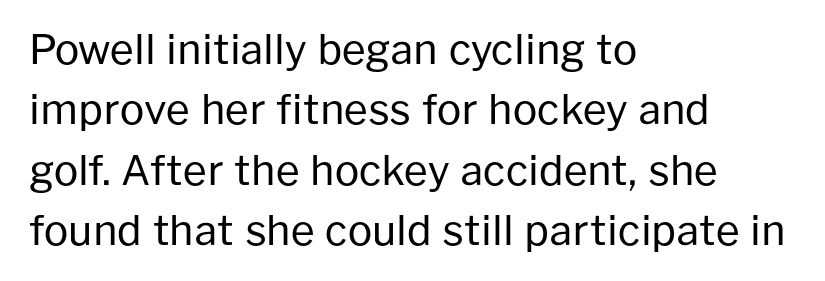
The image shows 41 px regular-weight sans-serif type, upright; set left-aligned, normal line spacing (1.47x), normal letter spacing, not underlined; low stroke contrast and a medium x-height.
